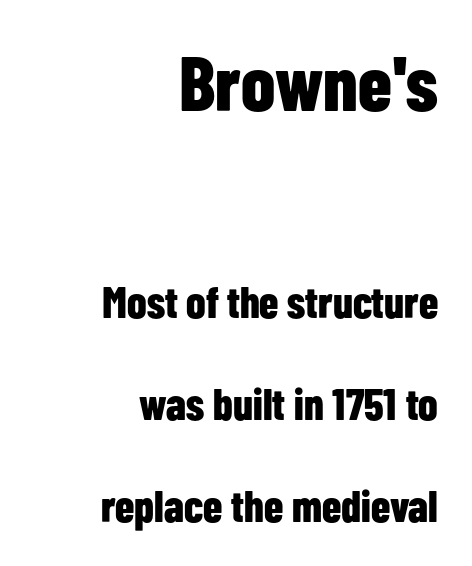
The image shows 77 px bold, condensed sans-serif type, upright; set right-aligned, loose line spacing (2.32x), normal letter spacing, not underlined; the first (top) block is 1.75x larger; low stroke contrast and a medium x-height.
